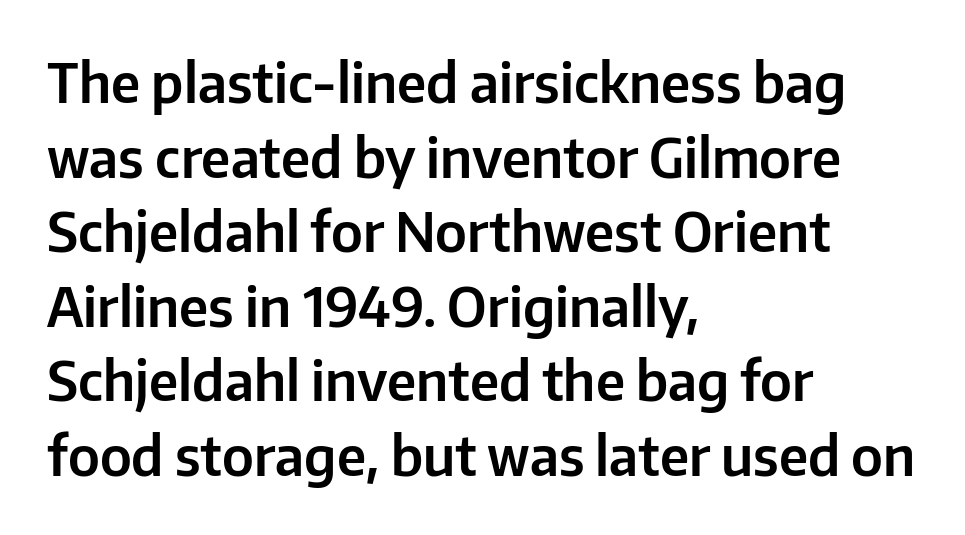
{"serif": "no", "italic": "no", "width": "normal", "stroke_contrast": "low", "x_height": "medium", "monospaced": "no", "underline": "no", "align": "left", "line_spacing": "normal", "line_spacing_ratio": 1.38, "letter_spacing": "normal", "letter_spacing_em": 0.0, "glyph_px": 54}
